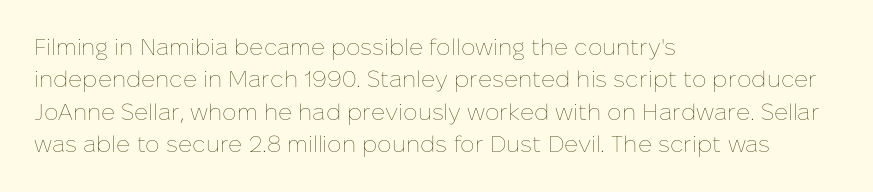
Q: Is the text bold? A: No.
Q: Is the text italic (slanted)? A: No, it is upright.
Q: Is the text underlined? A: No.
Q: How is the paragraph aligned? A: Left-aligned.
Q: Is the spacing between letters normal or unusually wide? A: Normal.
Q: Is the spacing between lines tight, normal or loose? A: Normal.
